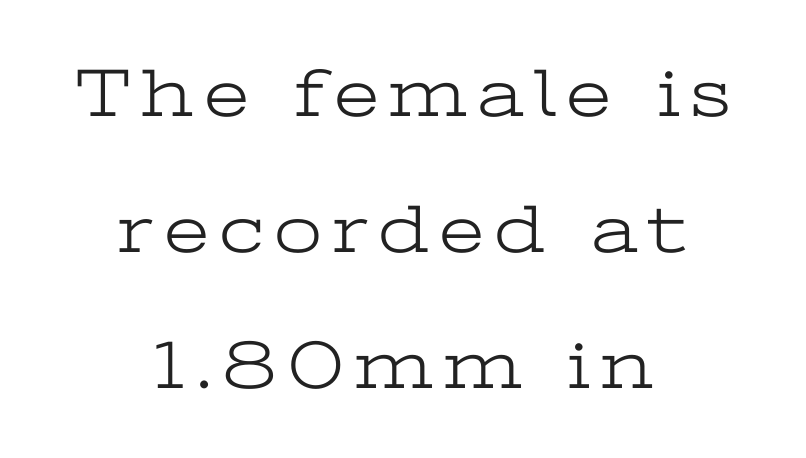
{"serif": "yes", "italic": "no", "bold": "no", "weight": "light", "width": "wide", "stroke_contrast": "low", "x_height": "medium", "monospaced": "no", "underline": "no", "align": "center", "line_spacing": "loose", "line_spacing_ratio": 1.97, "glyph_px": 69}
